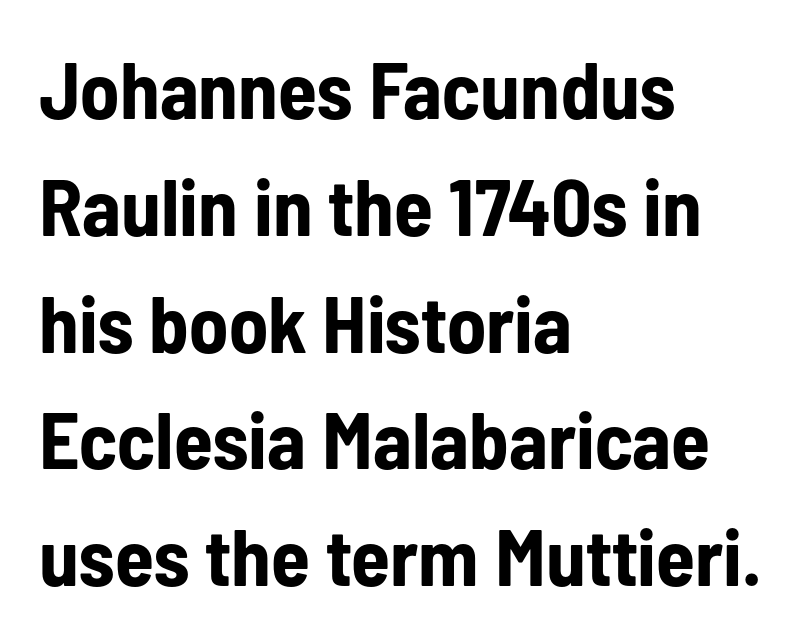
Underlining? Definitely not there. The characters look thick and weighty, a clear bold. Italic? Not at all — the glyphs are vertical. The gaps between neighbouring characters are ordinary and unremarkable.
